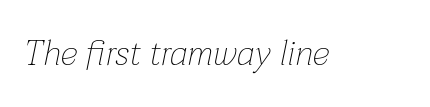
{"italic": "yes", "lean": "right", "slant_degrees": 12, "bold": "no", "weight": "thin", "width": "normal", "stroke_contrast": "low", "x_height": "medium", "monospaced": "no", "underline": "no", "letter_spacing": "normal", "letter_spacing_em": 0.0, "glyph_px": 35}
